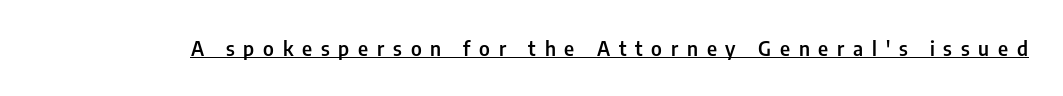
The image shows 20 px text type, upright; set unusually wide letter spacing (+0.44 em), underlined.
